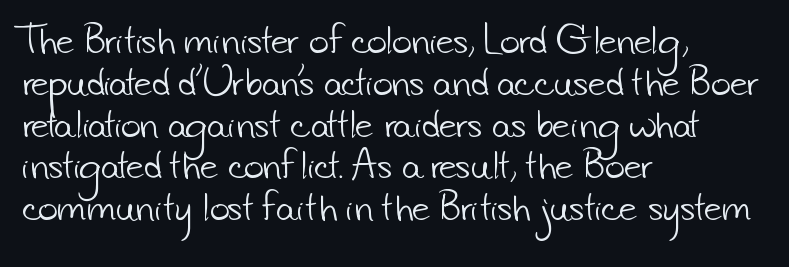
{"serif": "no", "bold": "no", "weight": "light", "width": "normal", "stroke_contrast": "low", "x_height": "small", "monospaced": "no", "underline": "no", "align": "left", "line_spacing_ratio": 1.23, "letter_spacing": "normal", "letter_spacing_em": 0.0, "glyph_px": 34}
